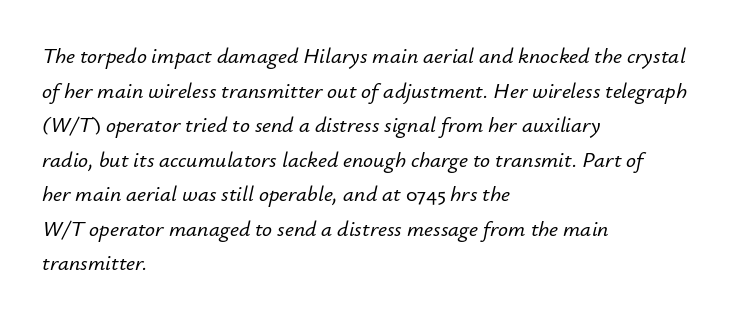
Compared with typical paragraphs, the rows here are spaced about the same. The rag falls on the right side of this text block. Glance below the letters and you will spot only blank space. This sample uses an oblique cut, with every glyph tilted off the vertical. The passage shown has conventional tracking throughout.
